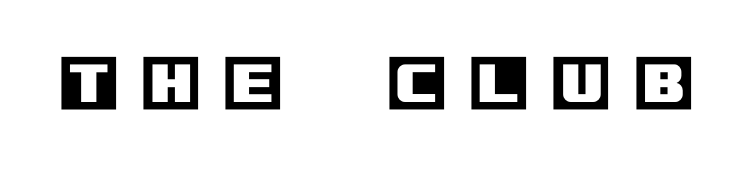
Q: Is the text italic (slanted)? A: No, it is upright.
Q: Is the text underlined? A: No.
Q: Is the spacing between letters normal or unusually wide? A: Unusually wide.
Q: Width (condensed, normal, or wide)? A: Normal.
Q: x-height? A: Large.
